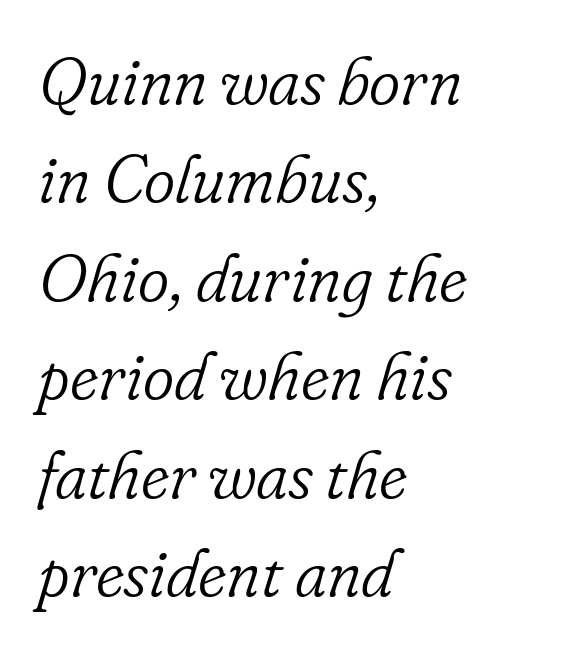
{"serif": "yes", "italic": "yes", "lean": "right", "slant_degrees": 16, "bold": "no", "weight": "light", "width": "normal", "stroke_contrast": "low", "x_height": "small", "monospaced": "no", "underline": "no", "align": "left", "line_spacing": "normal", "line_spacing_ratio": 1.47, "letter_spacing": "normal", "letter_spacing_em": 0.0, "glyph_px": 67}
